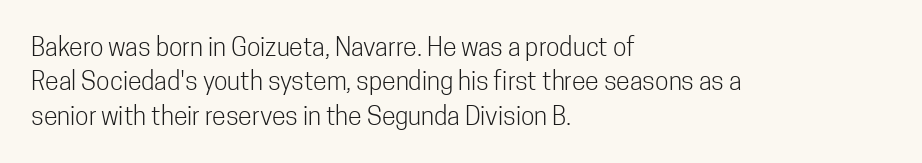
Q: Is the text bold? A: No.
Q: Is the text italic (slanted)? A: No, it is upright.
Q: Is the text underlined? A: No.
Q: How is the paragraph aligned? A: Left-aligned.
Q: Is the spacing between letters normal or unusually wide? A: Normal.
Q: Is the spacing between lines tight, normal or loose? A: Normal.
